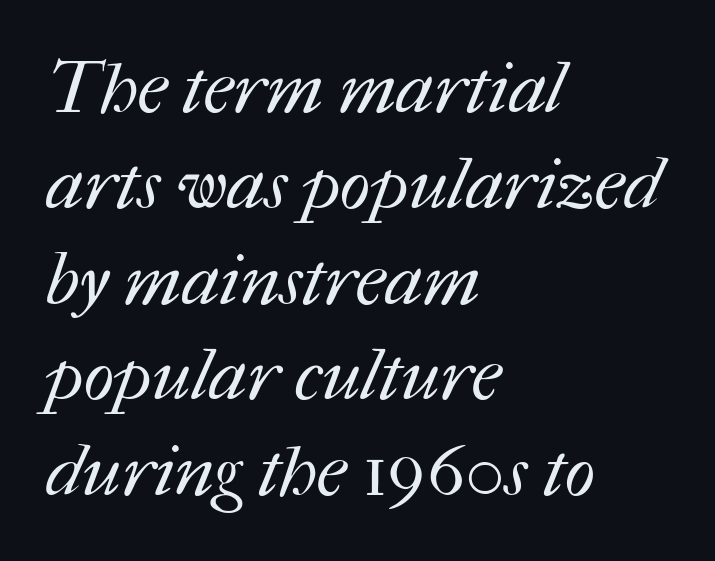
{"bold": "no", "weight": "regular", "width": "normal", "stroke_contrast": "medium", "x_height": "medium", "monospaced": "no", "underline": "no", "align": "left", "line_spacing": "normal", "line_spacing_ratio": 1.33, "letter_spacing": "normal", "letter_spacing_em": 0.0, "glyph_px": 72}
